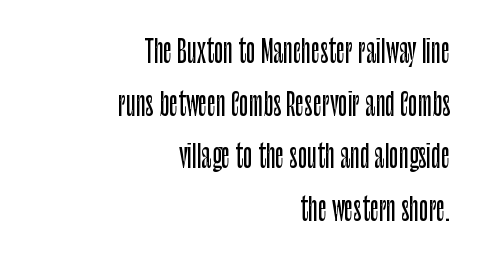
{"serif": "no", "italic": "no", "width": "condensed", "stroke_contrast": "low", "x_height": "large", "monospaced": "no", "underline": "no", "align": "right", "line_spacing": "normal", "line_spacing_ratio": 1.7, "letter_spacing": "normal", "letter_spacing_em": 0.0, "glyph_px": 31}
